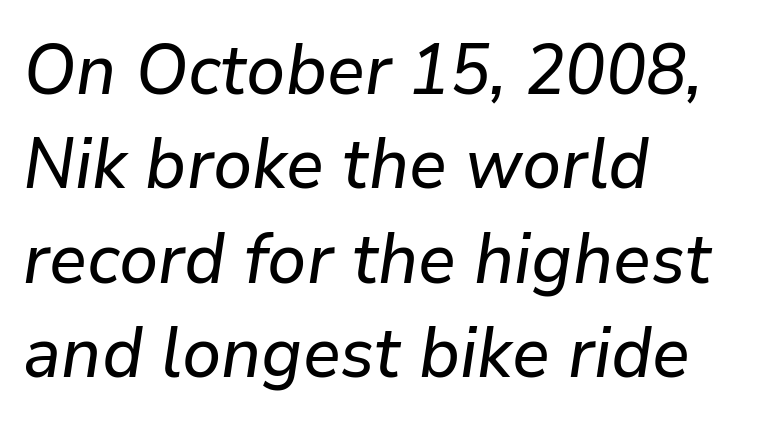
{"italic": "yes", "lean": "right", "slant_degrees": 9, "width": "normal", "stroke_contrast": "low", "x_height": "medium", "monospaced": "no", "underline": "no", "align": "left", "line_spacing": "normal", "line_spacing_ratio": 1.35, "letter_spacing": "normal", "letter_spacing_em": 0.0, "glyph_px": 70}
